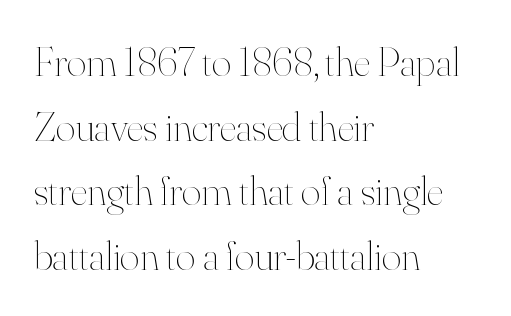
The image shows 42 px thin type, upright; set left-aligned, normal line spacing (1.54x), normal letter spacing, not underlined; high stroke contrast and a small x-height.
